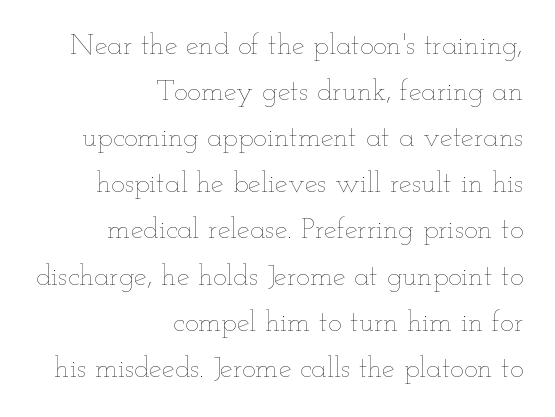
The image shows 29 px thin, wide type, upright; set right-aligned, normal line spacing (1.59x), normal letter spacing, not underlined; low stroke contrast and a small x-height.
